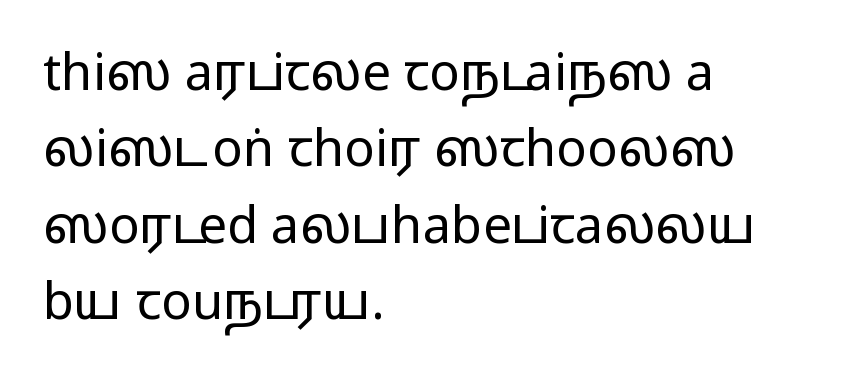
Q: Is the text italic (slanted)? A: No, it is upright.
Q: Is the typeface a serif or a sans-serif typeface? A: Sans-serif.
Q: Is the text underlined? A: No.
Q: How is the paragraph aligned? A: Left-aligned.
Q: Is the spacing between letters normal or unusually wide? A: Normal.
Q: Is the spacing between lines tight, normal or loose? A: Normal.
Q: Width (condensed, normal, or wide)? A: Wide.
Q: Stroke contrast? A: Medium.
Q: Monospaced? A: No.
